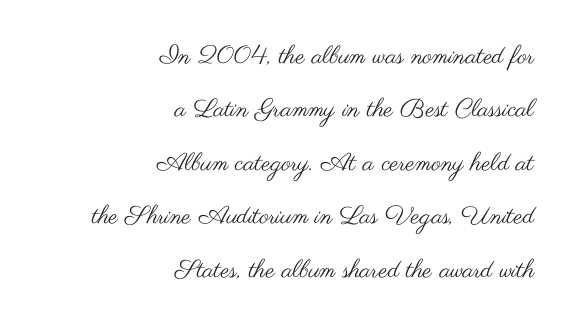
{"bold": "no", "underline": "no", "align": "right", "line_spacing": "loose", "line_spacing_ratio": 2.14, "letter_spacing": "normal", "letter_spacing_em": 0.0, "glyph_px": 25}
